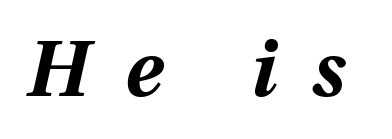
The image shows 79 px bold type, italic (leaning right); set unusually wide letter spacing (+0.45 em), not underlined; medium stroke contrast and a medium x-height.
